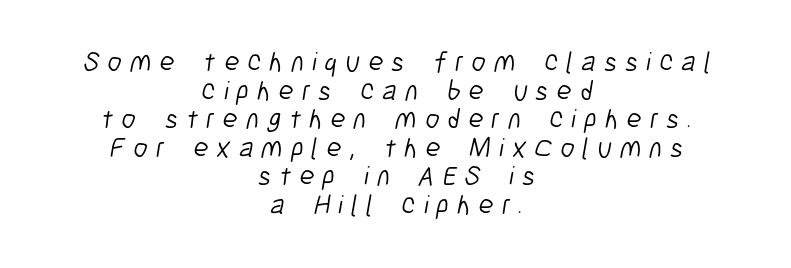
The rag falls on both sides of this text block equally. Rule under the text: the space is simply empty. Heft: none added — not bold. Tracking value appears strongly positive — letters spread wide. The rendering uses natural spacing where letterforms have individual widths. Tightly led — the rows are bunched.
